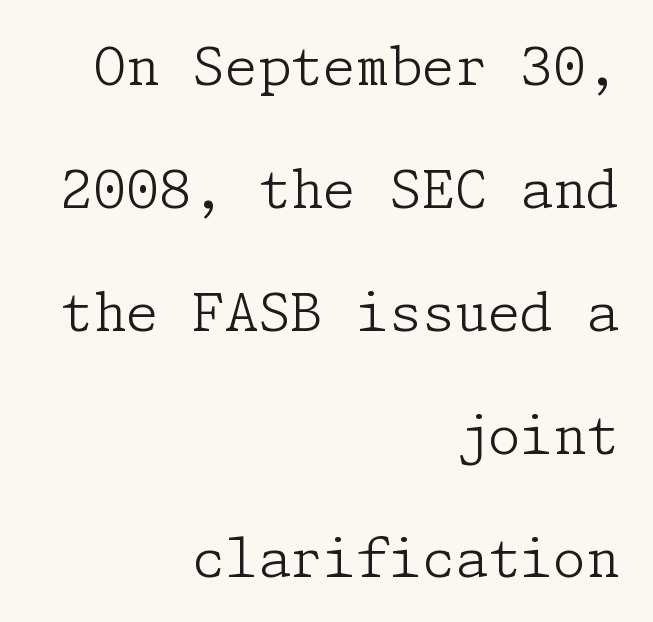
{"serif": "yes", "italic": "no", "bold": "no", "weight": "light", "width": "normal", "stroke_contrast": "low", "x_height": "medium", "underline": "no", "align": "right", "line_spacing": "loose", "line_spacing_ratio": 2.32, "letter_spacing": "normal", "letter_spacing_em": 0.0, "glyph_px": 53}
